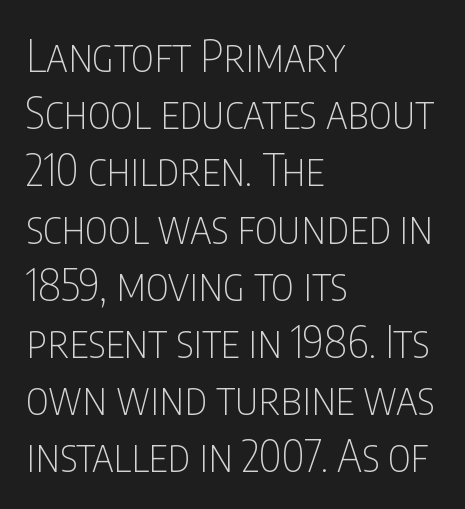
Horizontal alignment here is leftward, the default for most running prose. A quiet, ordinary-to-light weight characterises the typeface. It's the straight-up-and-down kind of type. Here the glyphs are tracked normally, forming tight word shapes. The string is rendered with underlining switched off.
